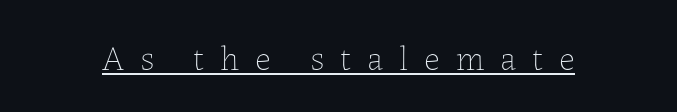
{"italic": "no", "bold": "no", "weight": "thin", "width": "normal", "stroke_contrast": "low", "x_height": "medium", "monospaced": "no", "underline": "yes", "letter_spacing": "wide", "letter_spacing_em": 0.47, "glyph_px": 34}
